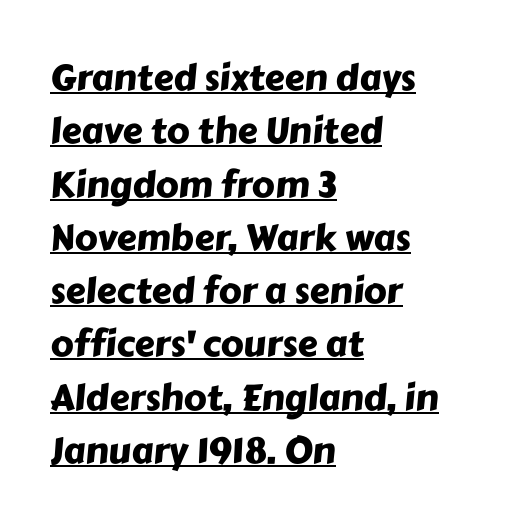
Q: Is the typeface a serif or a sans-serif typeface? A: Sans-serif.
Q: Is the text underlined? A: Yes.
Q: How is the paragraph aligned? A: Left-aligned.
Q: Is the spacing between letters normal or unusually wide? A: Normal.
Q: Is the spacing between lines tight, normal or loose? A: Normal.
Q: Width (condensed, normal, or wide)? A: Normal.
Q: Stroke contrast? A: Low.
Q: x-height? A: Medium.
Q: Monospaced? A: No.
